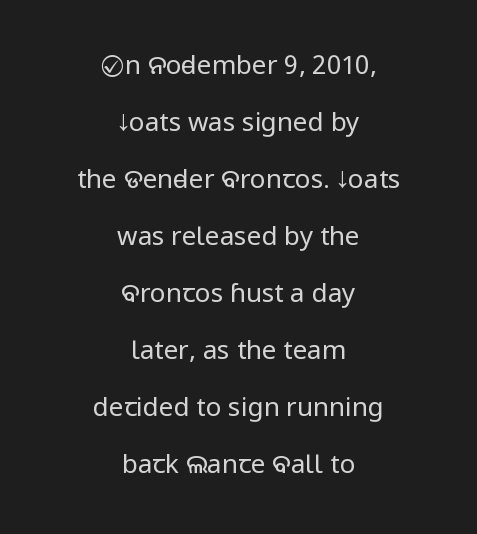
{"italic": "no", "bold": "no", "underline": "no", "align": "center", "line_spacing": "loose", "line_spacing_ratio": 2.19, "letter_spacing": "normal", "letter_spacing_em": 0.0, "glyph_px": 26}
